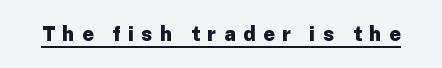
Q: Is the text bold? A: Yes.
Q: Is the text italic (slanted)? A: No, it is upright.
Q: Is the text underlined? A: Yes.
Q: Is the spacing between letters normal or unusually wide? A: Unusually wide.
